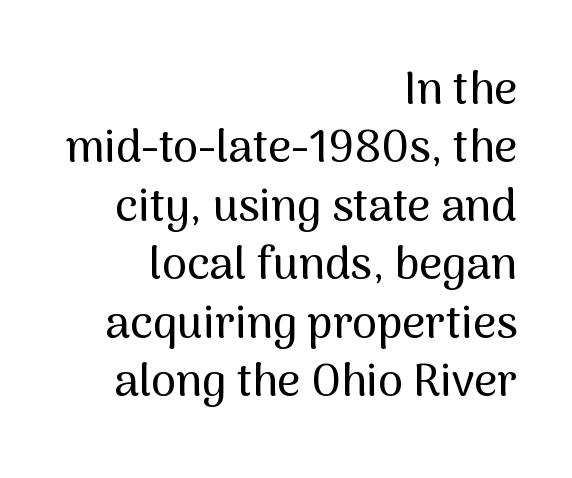
Quick note: interline space is typical. Notice how the stems are strictly vertical — no italics here. Check under the words: just untouched page. These lines keep a tight, regular rhythm from letter to letter. Is this a fixed-width face? No — the glyphs have proportional, varying widths. Casual observation: everything's shoved over to the right.
